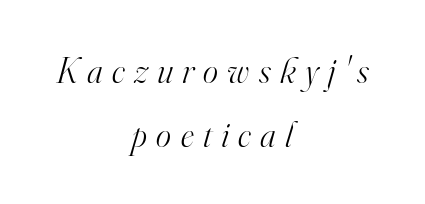
Q: Is the text bold? A: No.
Q: Is the text italic (slanted)? A: Yes, it leans right by about 16 degrees.
Q: Is the typeface a serif or a sans-serif typeface? A: Serif.
Q: Is the text underlined? A: No.
Q: How is the paragraph aligned? A: Centered.
Q: Is the spacing between letters normal or unusually wide? A: Unusually wide.
Q: Width (condensed, normal, or wide)? A: Normal.
Q: Stroke contrast? A: High.
Q: x-height? A: Small.
Q: Monospaced? A: No.
